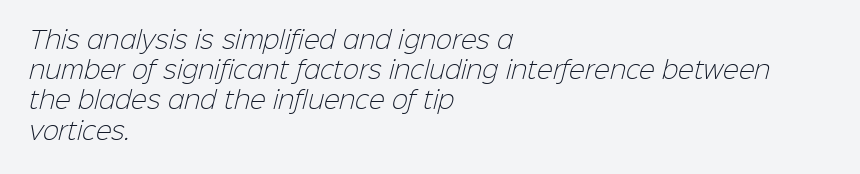
{"bold": "no", "underline": "no", "align": "left", "line_spacing": "normal", "line_spacing_ratio": 1.26, "letter_spacing": "normal", "letter_spacing_em": 0.0, "glyph_px": 24}
